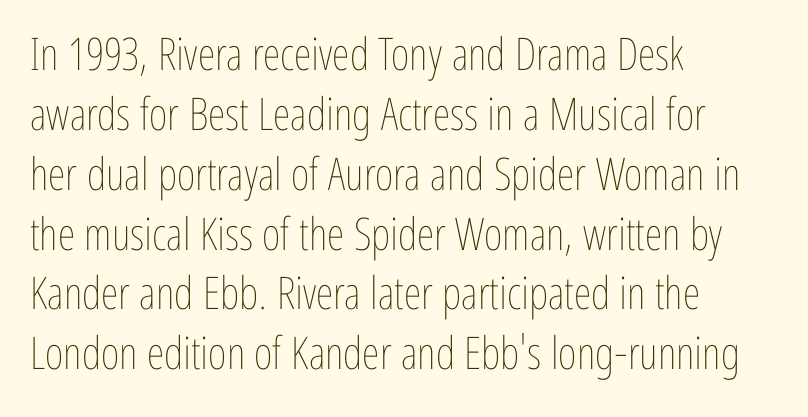
The image shows 45 px thin, condensed type, upright; set left-aligned, normal line spacing (1.33x), normal letter spacing, not underlined; low stroke contrast and a medium x-height.
